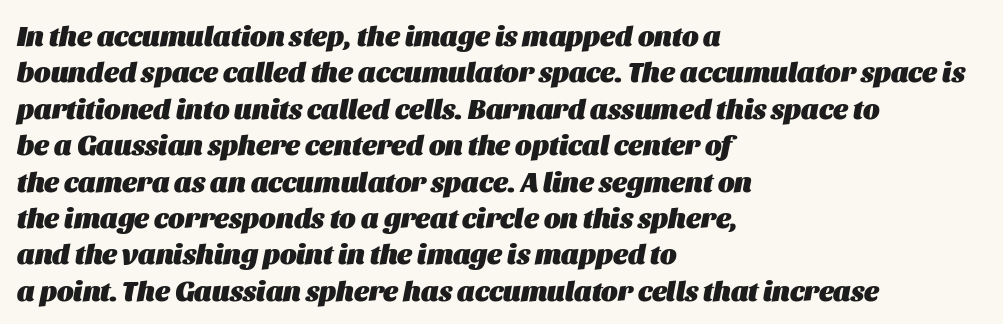
Q: Is the text bold? A: Yes.
Q: Is the text italic (slanted)? A: Yes, it leans right by about 11 degrees.
Q: Is the text underlined? A: No.
Q: How is the paragraph aligned? A: Left-aligned.
Q: Is the spacing between letters normal or unusually wide? A: Normal.
Q: Is the spacing between lines tight, normal or loose? A: Normal.
Q: Width (condensed, normal, or wide)? A: Normal.
Q: Stroke contrast? A: Medium.
Q: x-height? A: Large.
Q: Monospaced? A: No.
